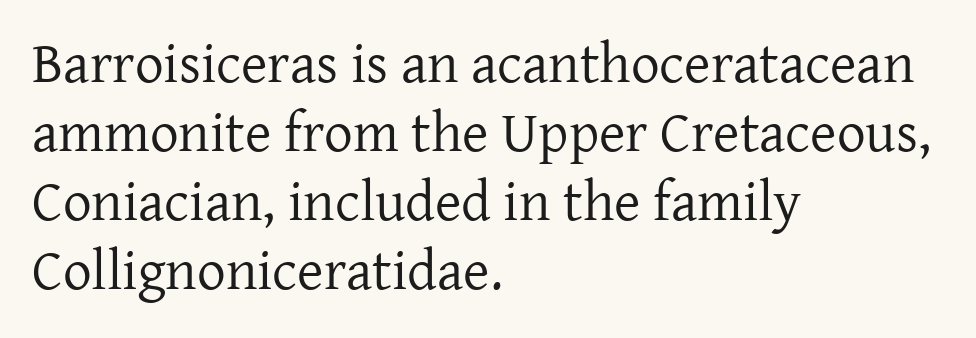
{"serif": "yes", "italic": "no", "bold": "no", "weight": "regular", "width": "normal", "stroke_contrast": "low", "x_height": "medium", "monospaced": "no", "underline": "no", "align": "left", "line_spacing_ratio": 1.21, "letter_spacing": "normal", "letter_spacing_em": 0.0, "glyph_px": 57}
